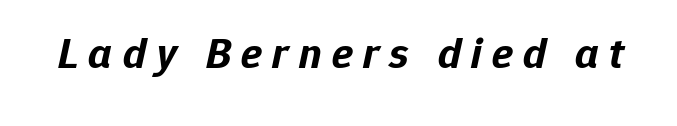
The image shows 44 px bold type, italic (leaning right); set unusually wide letter spacing (+0.23 em), not underlined; low stroke contrast and a medium x-height.
